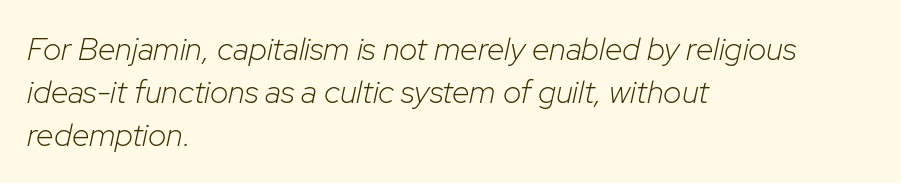
Q: Is the text bold? A: No.
Q: Is the text italic (slanted)? A: Yes, it leans right by about 12 degrees.
Q: Is the text underlined? A: No.
Q: How is the paragraph aligned? A: Left-aligned.
Q: Is the spacing between letters normal or unusually wide? A: Normal.
Q: Is the spacing between lines tight, normal or loose? A: Normal.
Q: Width (condensed, normal, or wide)? A: Normal.
Q: Stroke contrast? A: Low.
Q: x-height? A: Medium.
Q: Monospaced? A: No.
